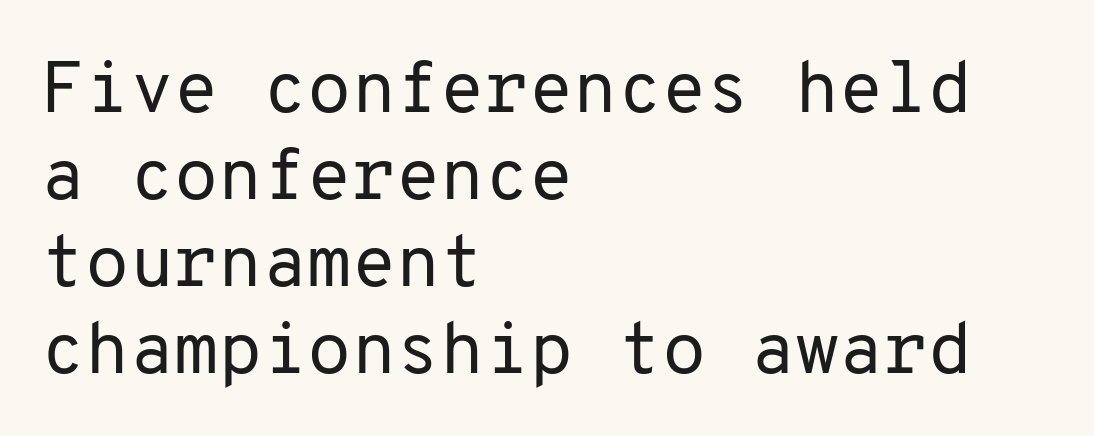
{"serif": "no", "italic": "no", "bold": "no", "weight": "regular", "width": "normal", "stroke_contrast": "low", "x_height": "medium", "monospaced": "yes", "underline": "no", "align": "left", "line_spacing_ratio": 1.21, "letter_spacing": "normal", "letter_spacing_em": 0.0, "glyph_px": 72}
